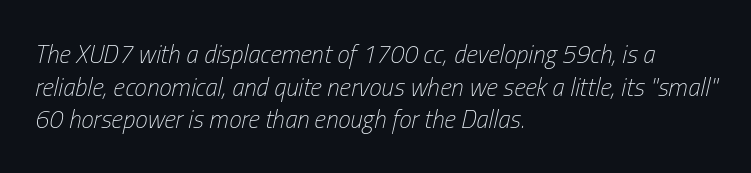
Q: Is the text bold? A: No.
Q: Is the text italic (slanted)? A: Yes, it leans right by about 13 degrees.
Q: Is the text underlined? A: No.
Q: How is the paragraph aligned? A: Left-aligned.
Q: Is the spacing between letters normal or unusually wide? A: Normal.
Q: Is the spacing between lines tight, normal or loose? A: Normal.
